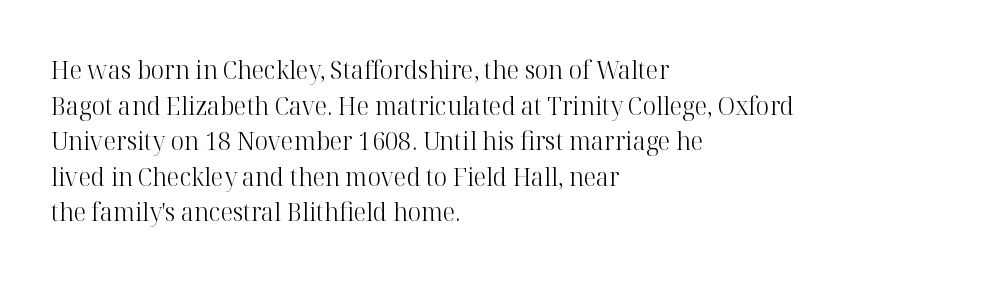
The image shows 26 px text type, upright; set left-aligned, normal line spacing (1.37x), normal letter spacing, not underlined.
